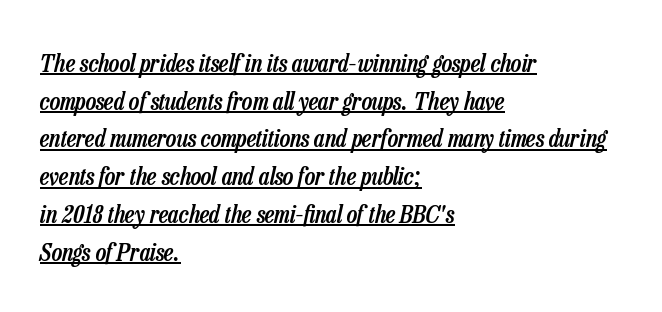
You could call the tracking neutral — neither tight nor loose. Is the block centered? No — it sits flush against the left margin. The rendering uses a moderate line-height, typical for paragraphs. Summary of weight: moderately heavy, a semibold.
